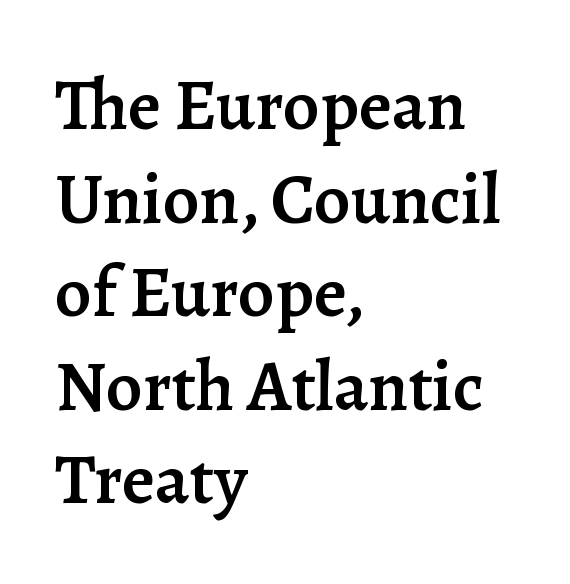
{"serif": "yes", "italic": "no", "bold": "semi", "weight": "semibold", "width": "normal", "stroke_contrast": "low", "x_height": "medium", "monospaced": "no", "underline": "no", "align": "left", "line_spacing": "normal", "line_spacing_ratio": 1.3, "letter_spacing": "normal", "letter_spacing_em": 0.0, "glyph_px": 72}
